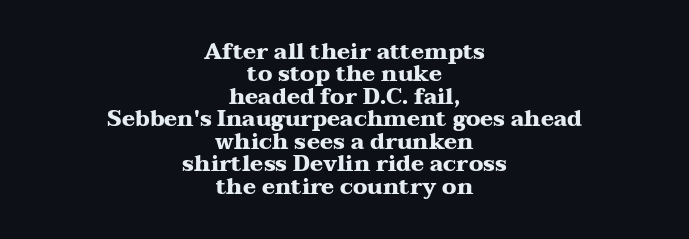
{"italic": "no", "bold": "yes", "underline": "no", "align": "center", "line_spacing": "tight", "line_spacing_ratio": 1.02, "letter_spacing": "normal", "letter_spacing_em": 0.0, "glyph_px": 22}
